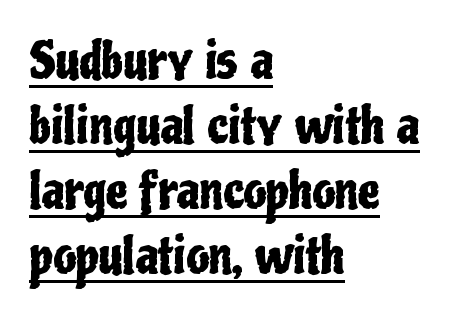
Standard letterfit; no display-style spreading of the glyphs. The passage shown is typed in a proportional face where columns would drift. Decoration check: the copy is underlined. Every stem runs plumb, perpendicular to the baseline. Nothing sits at the stroke ends, so this counts as sans-serif. The ragged edge is on the right, which tells us the setting is flush left.
